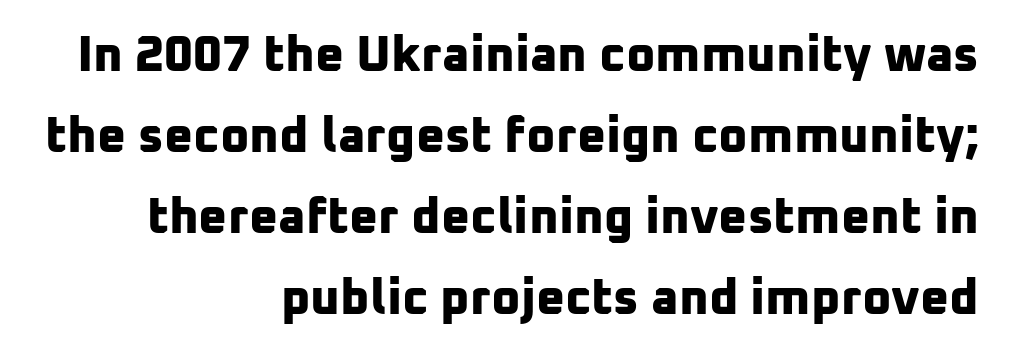
The image shows 50 px bold sans-serif type; set right-aligned, normal line spacing (1.62x), normal letter spacing, not underlined; low stroke contrast and a medium x-height.
